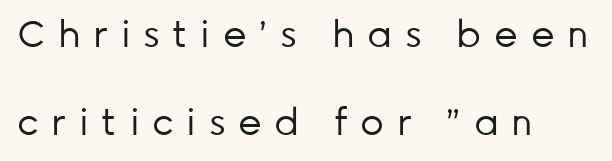
Q: Is the text bold? A: No.
Q: Is the text italic (slanted)? A: No, it is upright.
Q: Is the typeface a serif or a sans-serif typeface? A: Sans-serif.
Q: Is the text underlined? A: No.
Q: How is the paragraph aligned? A: Left-aligned.
Q: Is the spacing between letters normal or unusually wide? A: Unusually wide.
Q: Is the spacing between lines tight, normal or loose? A: Loose.
Q: Width (condensed, normal, or wide)? A: Normal.
Q: Stroke contrast? A: Low.
Q: x-height? A: Medium.
Q: Monospaced? A: No.
